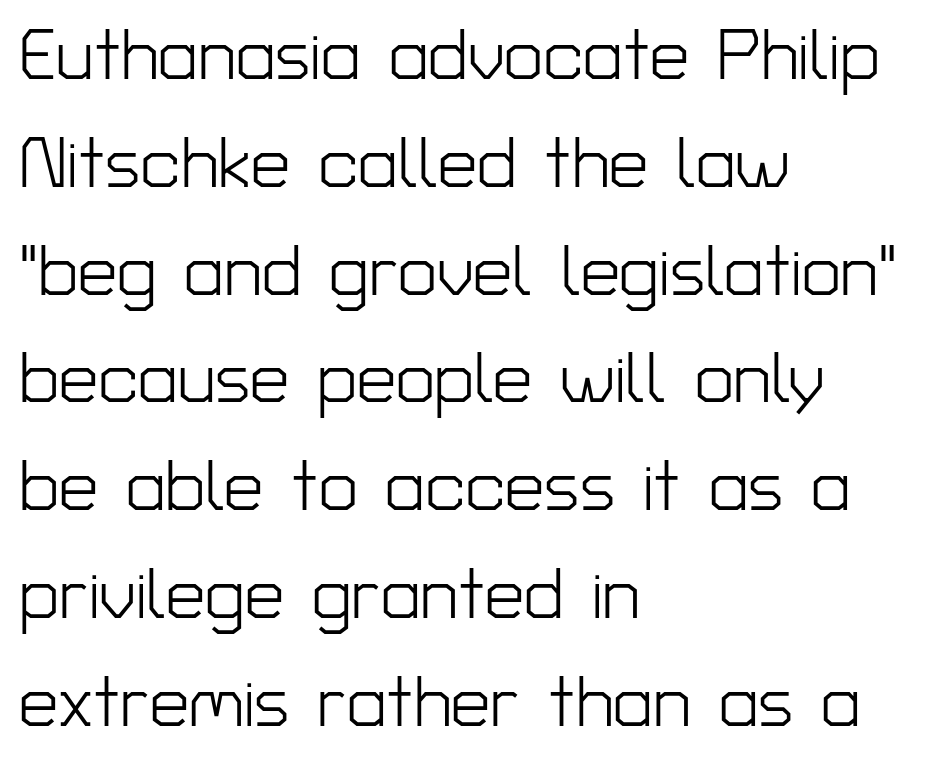
{"serif": "no", "italic": "no", "bold": "no", "weight": "light", "width": "normal", "stroke_contrast": "low", "x_height": "medium", "monospaced": "no", "underline": "no", "align": "left", "line_spacing": "normal", "line_spacing_ratio": 1.54, "letter_spacing": "normal", "letter_spacing_em": 0.0, "glyph_px": 70}
